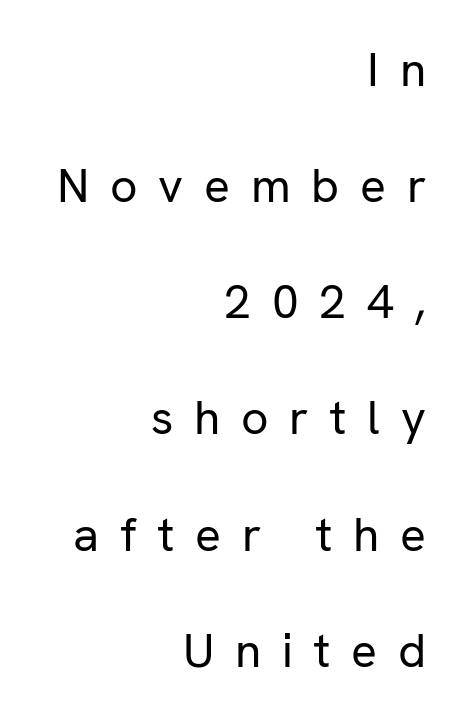
Reading down the block, your eye finds every line finishing at a fixed right position. The type family on display is of the sans-serif kind. If you measured baseline to baseline, you'd find a long distance. Beneath every word, the page is bare.
